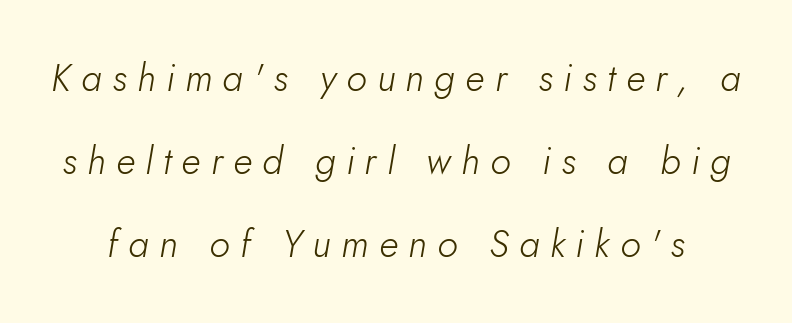
Style check: oblique. The letterforms stand isolated, each surrounded by extra space. The block of text is sparse from top to bottom, with ample space between rows. A bare baseline throughout the passage. This sample has the flowing, uneven cadence of proportional lettering.
